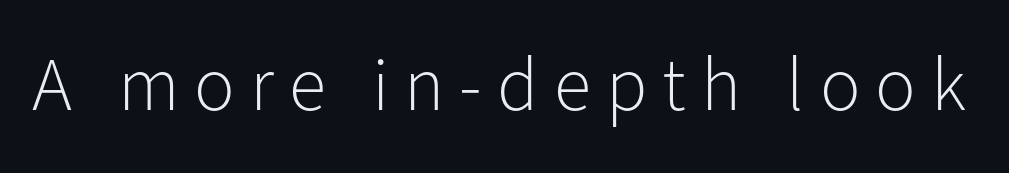
The image shows 76 px light sans-serif type, upright; set unusually wide letter spacing (+0.2 em), not underlined; low stroke contrast and a medium x-height.
